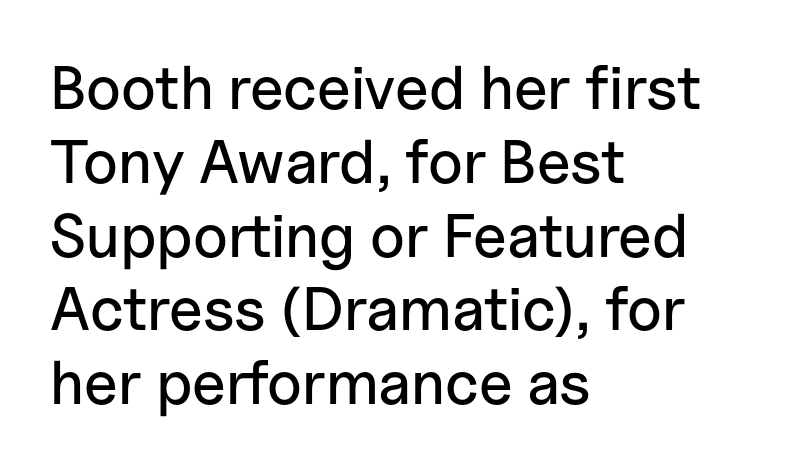
{"serif": "no", "italic": "no", "width": "normal", "stroke_contrast": "low", "x_height": "medium", "monospaced": "no", "underline": "no", "align": "left", "line_spacing_ratio": 1.21, "letter_spacing": "normal", "letter_spacing_em": 0.0, "glyph_px": 61}
